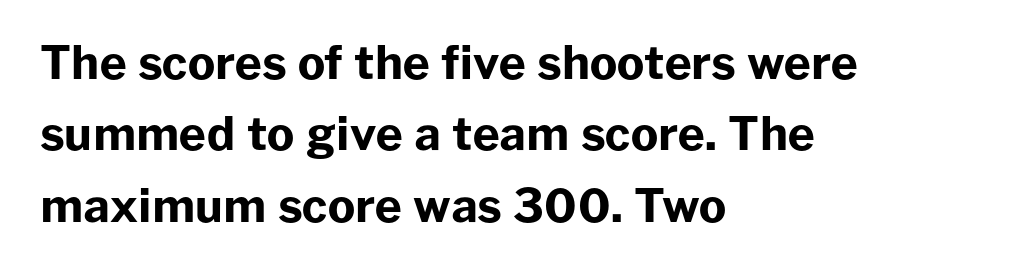
{"serif": "no", "italic": "no", "bold": "yes", "weight": "bold", "width": "normal", "stroke_contrast": "low", "x_height": "medium", "monospaced": "no", "underline": "no", "align": "left", "line_spacing": "normal", "line_spacing_ratio": 1.55, "letter_spacing": "normal", "letter_spacing_em": 0.0, "glyph_px": 46}
